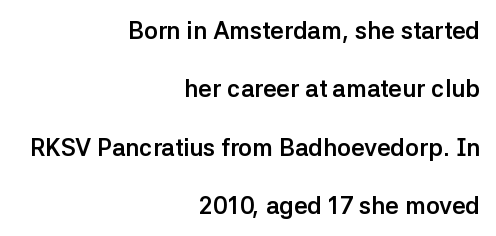
The image shows 24 px bold type, upright; set right-aligned, loose line spacing (2.43x), normal letter spacing, not underlined.
